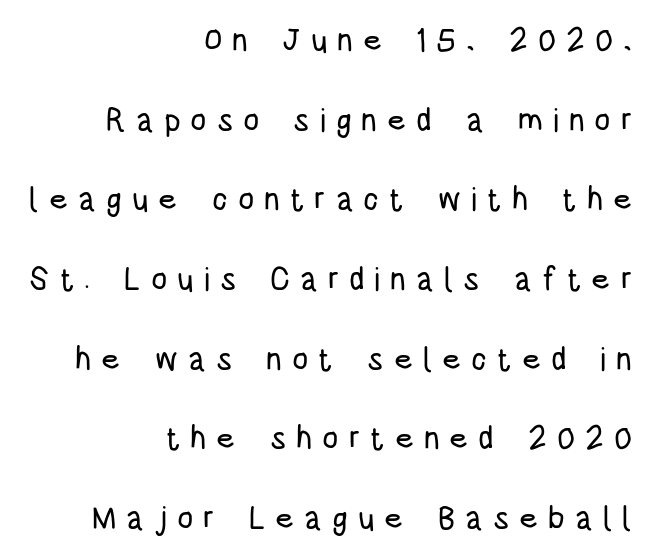
Q: Is the text italic (slanted)? A: No, it is upright.
Q: Is the typeface a serif or a sans-serif typeface? A: Sans-serif.
Q: Is the text underlined? A: No.
Q: How is the paragraph aligned? A: Right-aligned.
Q: Is the spacing between letters normal or unusually wide? A: Unusually wide.
Q: Is the spacing between lines tight, normal or loose? A: Loose.
Q: Width (condensed, normal, or wide)? A: Condensed.
Q: Stroke contrast? A: Low.
Q: x-height? A: Large.
Q: Monospaced? A: No.
